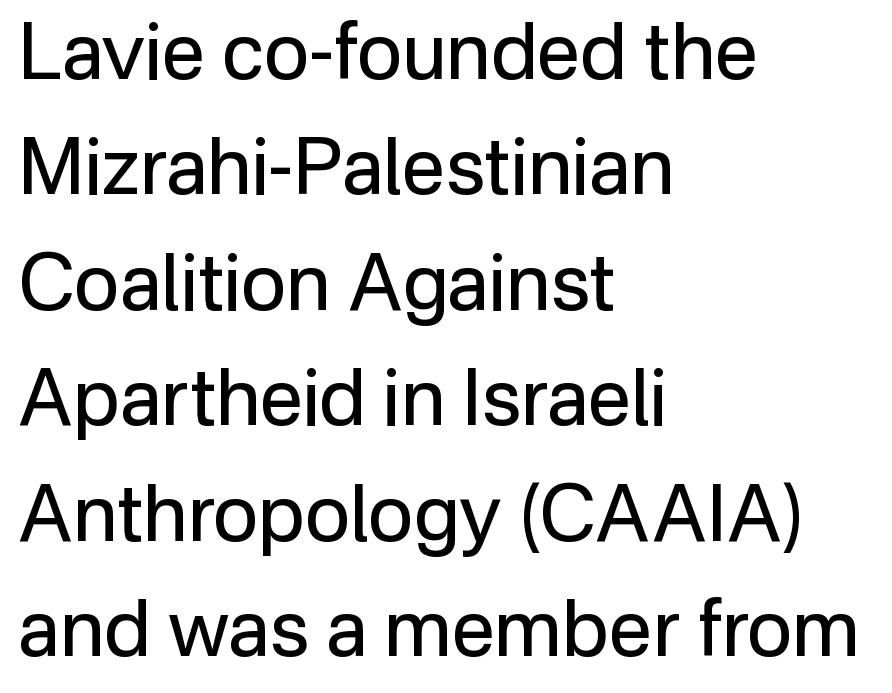
{"serif": "no", "italic": "no", "bold": "no", "weight": "regular", "width": "normal", "stroke_contrast": "low", "x_height": "medium", "monospaced": "no", "underline": "no", "align": "left", "line_spacing": "normal", "line_spacing_ratio": 1.48, "letter_spacing": "normal", "letter_spacing_em": 0.0, "glyph_px": 78}
